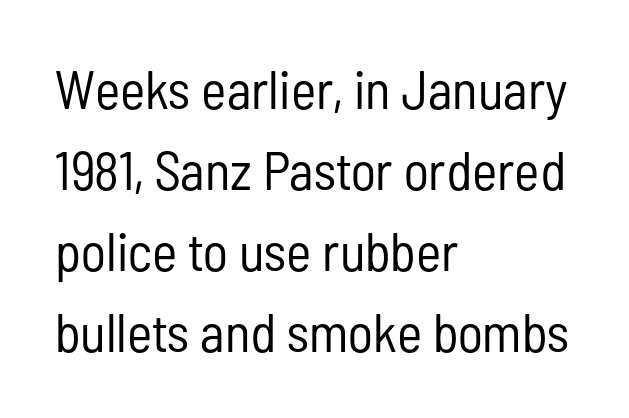
Q: Is the text bold? A: No.
Q: Is the text italic (slanted)? A: No, it is upright.
Q: Is the typeface a serif or a sans-serif typeface? A: Sans-serif.
Q: Is the text underlined? A: No.
Q: How is the paragraph aligned? A: Left-aligned.
Q: Is the spacing between letters normal or unusually wide? A: Normal.
Q: Is the spacing between lines tight, normal or loose? A: Normal.
Q: Width (condensed, normal, or wide)? A: Condensed.
Q: Stroke contrast? A: Low.
Q: x-height? A: Medium.
Q: Monospaced? A: No.
